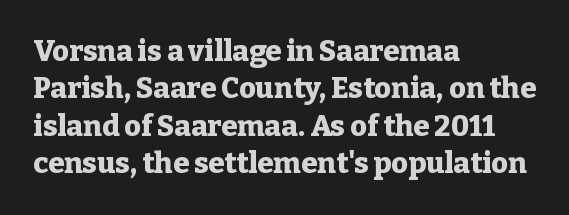
Q: Is the text bold? A: Yes.
Q: Is the text italic (slanted)? A: No, it is upright.
Q: Is the typeface a serif or a sans-serif typeface? A: Serif.
Q: Is the text underlined? A: No.
Q: How is the paragraph aligned? A: Left-aligned.
Q: Is the spacing between letters normal or unusually wide? A: Normal.
Q: Is the spacing between lines tight, normal or loose? A: Normal.
Q: Width (condensed, normal, or wide)? A: Normal.
Q: Stroke contrast? A: Low.
Q: x-height? A: Medium.
Q: Monospaced? A: No.
